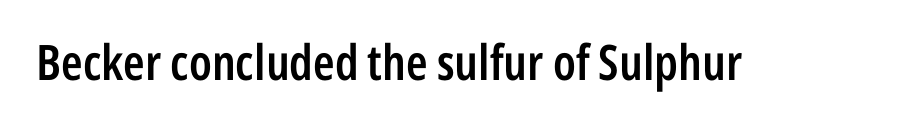
{"serif": "no", "italic": "no", "bold": "semi", "weight": "semibold", "width": "condensed", "stroke_contrast": "low", "x_height": "medium", "monospaced": "no", "underline": "no", "letter_spacing": "normal", "letter_spacing_em": 0.0, "glyph_px": 49}
